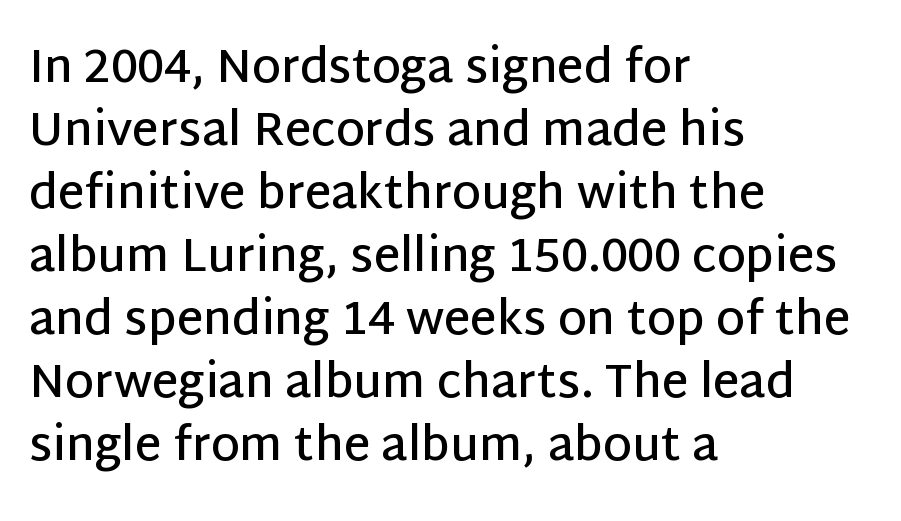
The image shows 46 px semibold sans-serif type, upright; set left-aligned, normal line spacing (1.37x), normal letter spacing, not underlined; low stroke contrast and a large x-height.
